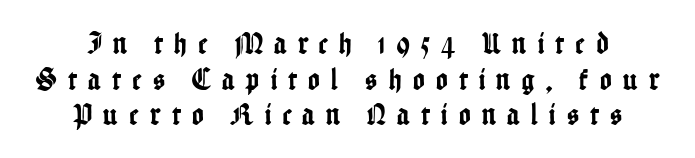
The image shows 31 px condensed sans-serif type, upright; set centered, tight line spacing (1.15x), unusually wide letter spacing (+0.37 em), not underlined; low stroke contrast and a medium x-height.
